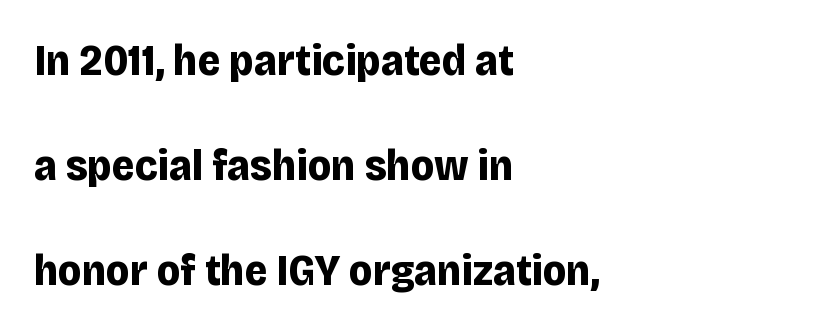
{"serif": "no", "italic": "no", "bold": "yes", "weight": "bold", "width": "normal", "stroke_contrast": "low", "x_height": "large", "monospaced": "no", "underline": "no", "align": "left", "line_spacing": "loose", "line_spacing_ratio": 2.39, "letter_spacing": "normal", "letter_spacing_em": 0.0, "glyph_px": 44}
